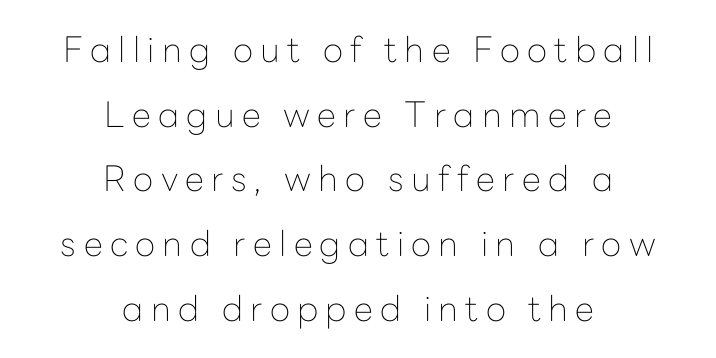
{"serif": "no", "italic": "no", "bold": "no", "weight": "thin", "width": "normal", "stroke_contrast": "low", "x_height": "medium", "monospaced": "no", "underline": "no", "align": "center", "line_spacing_ratio": 1.85, "letter_spacing": "wide", "letter_spacing_em": 0.21, "glyph_px": 35}
